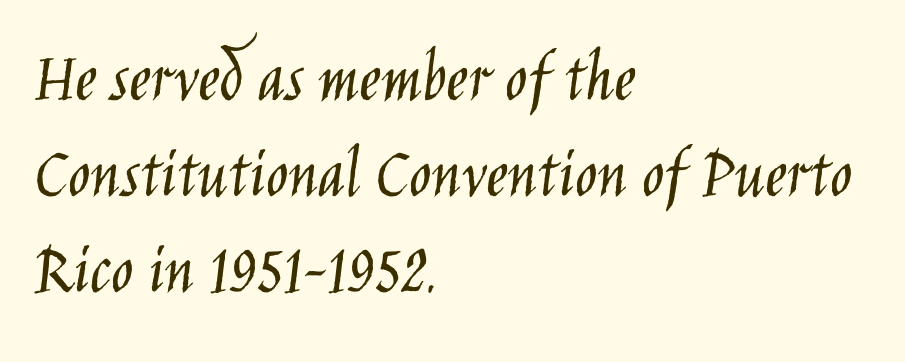
The image shows 74 px light, condensed sans-serif type; set left-aligned, normal line spacing (1.3x), normal letter spacing, not underlined; low stroke contrast and a large x-height.
